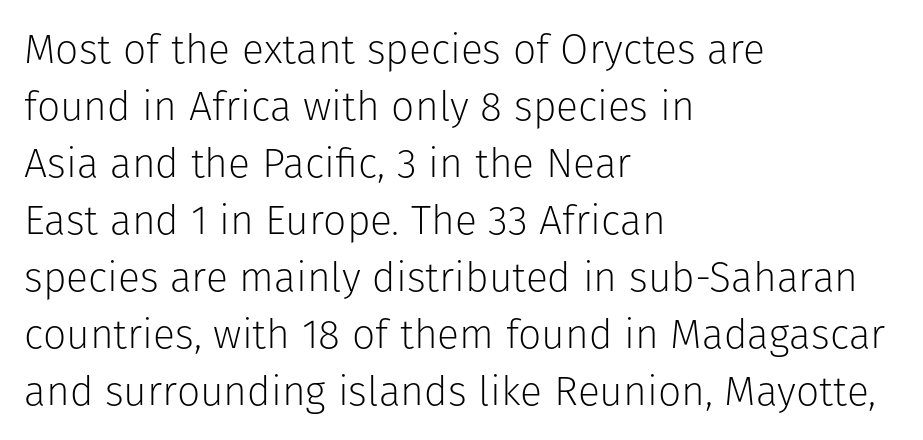
Caption: multi-line text, flush left, ragged right. The rendering shows plain stroke endings on the letterforms — a sans-serif design. Think standard paragraph weight, or any step lighter than that. Regular leading. The rendering keeps characters at their native spacing.
